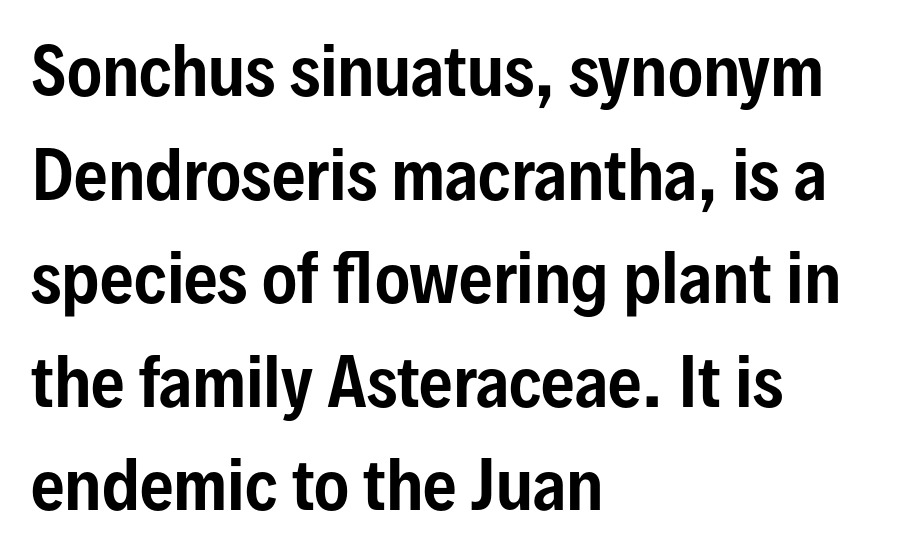
Q: Is the text italic (slanted)? A: No, it is upright.
Q: Is the typeface a serif or a sans-serif typeface? A: Sans-serif.
Q: Is the text underlined? A: No.
Q: How is the paragraph aligned? A: Left-aligned.
Q: Is the spacing between letters normal or unusually wide? A: Normal.
Q: Is the spacing between lines tight, normal or loose? A: Normal.
Q: Width (condensed, normal, or wide)? A: Condensed.
Q: Stroke contrast? A: Low.
Q: x-height? A: Medium.
Q: Monospaced? A: No.
